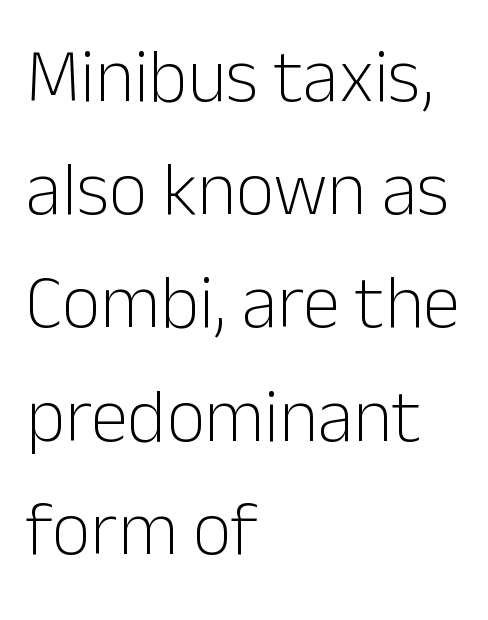
The image shows 75 px light sans-serif type, upright; set left-aligned, normal line spacing (1.51x), normal letter spacing, not underlined; low stroke contrast and a medium x-height.
